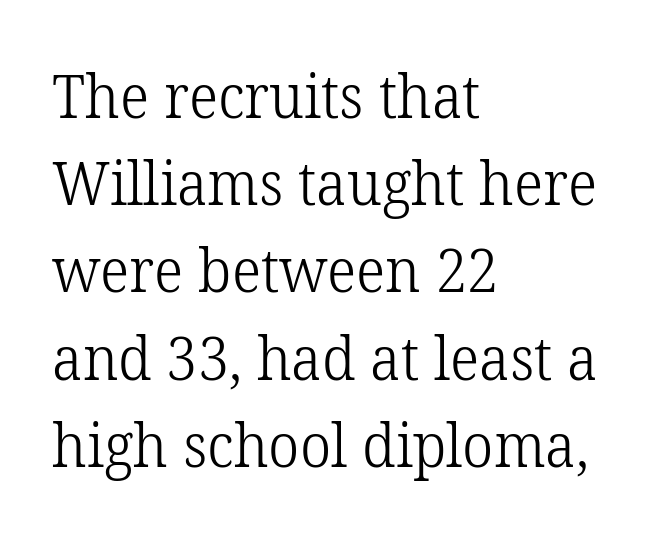
The image shows 61 px light serif type, upright; set left-aligned, normal line spacing (1.43x), normal letter spacing, not underlined; low stroke contrast and a medium x-height.
